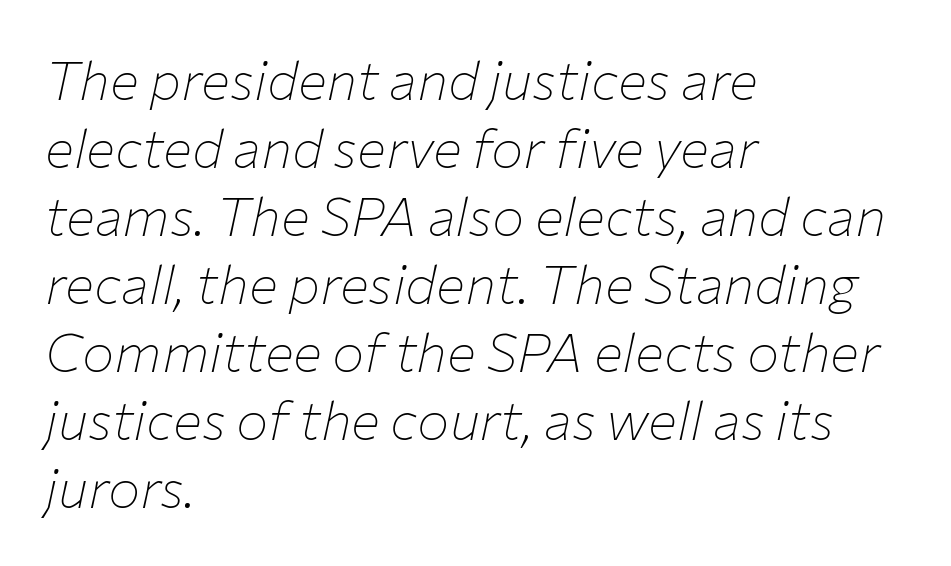
Q: Is the text bold? A: No.
Q: Is the text italic (slanted)? A: Yes, it leans right by about 12 degrees.
Q: Is the text underlined? A: No.
Q: How is the paragraph aligned? A: Left-aligned.
Q: Is the spacing between letters normal or unusually wide? A: Normal.
Q: Is the spacing between lines tight, normal or loose? A: Normal.
Q: Width (condensed, normal, or wide)? A: Normal.
Q: Stroke contrast? A: Low.
Q: x-height? A: Medium.
Q: Monospaced? A: No.
